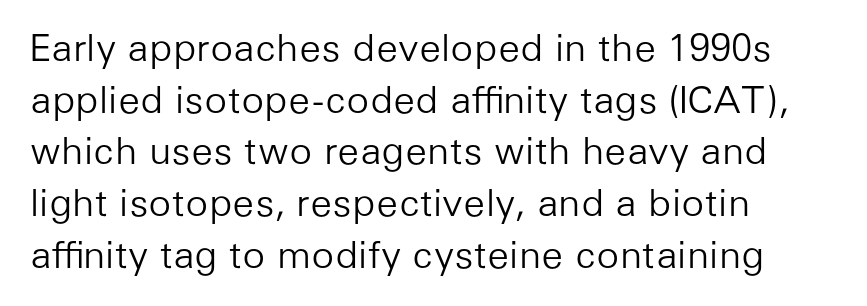
{"serif": "no", "italic": "no", "bold": "no", "weight": "light", "width": "normal", "stroke_contrast": "low", "x_height": "medium", "monospaced": "no", "underline": "no", "align": "left", "line_spacing": "normal", "line_spacing_ratio": 1.36, "letter_spacing": "normal", "letter_spacing_em": 0.0, "glyph_px": 38}
